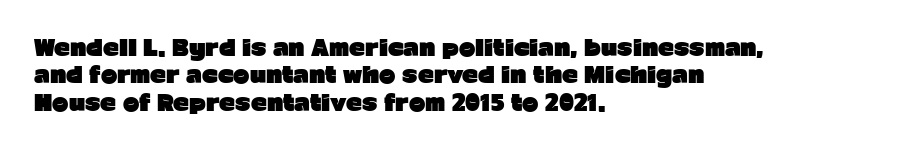
Q: Is the text bold? A: Yes.
Q: Is the text italic (slanted)? A: No, it is upright.
Q: Is the text underlined? A: No.
Q: How is the paragraph aligned? A: Left-aligned.
Q: Is the spacing between letters normal or unusually wide? A: Normal.
